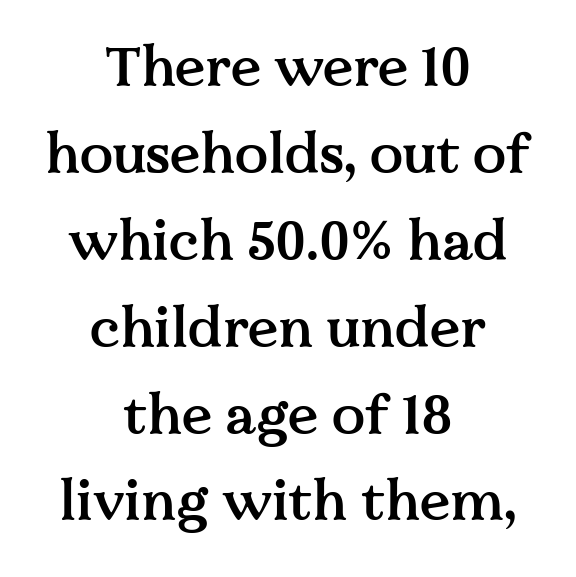
The image shows 55 px semibold serif type, upright; set centered, normal line spacing (1.58x), normal letter spacing, not underlined; medium stroke contrast and a medium x-height.
